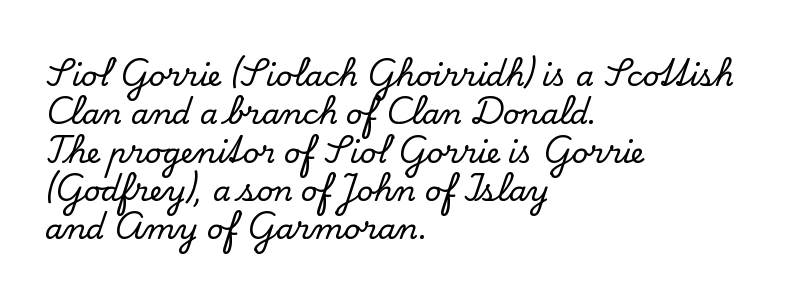
Q: Is the text italic (slanted)? A: Yes.
Q: Is the typeface a serif or a sans-serif typeface? A: Serif.
Q: Is the text underlined? A: No.
Q: How is the paragraph aligned? A: Left-aligned.
Q: Is the spacing between letters normal or unusually wide? A: Normal.
Q: Is the spacing between lines tight, normal or loose? A: Normal.
Q: Width (condensed, normal, or wide)? A: Normal.
Q: Stroke contrast? A: Low.
Q: x-height? A: Small.
Q: Monospaced? A: No.
